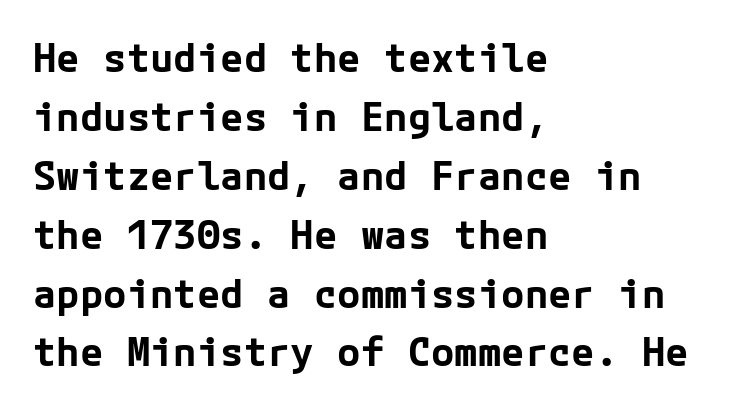
The image shows 39 px bold sans-serif type, upright; set left-aligned, normal line spacing (1.51x), normal letter spacing, not underlined; low stroke contrast and a medium x-height.
